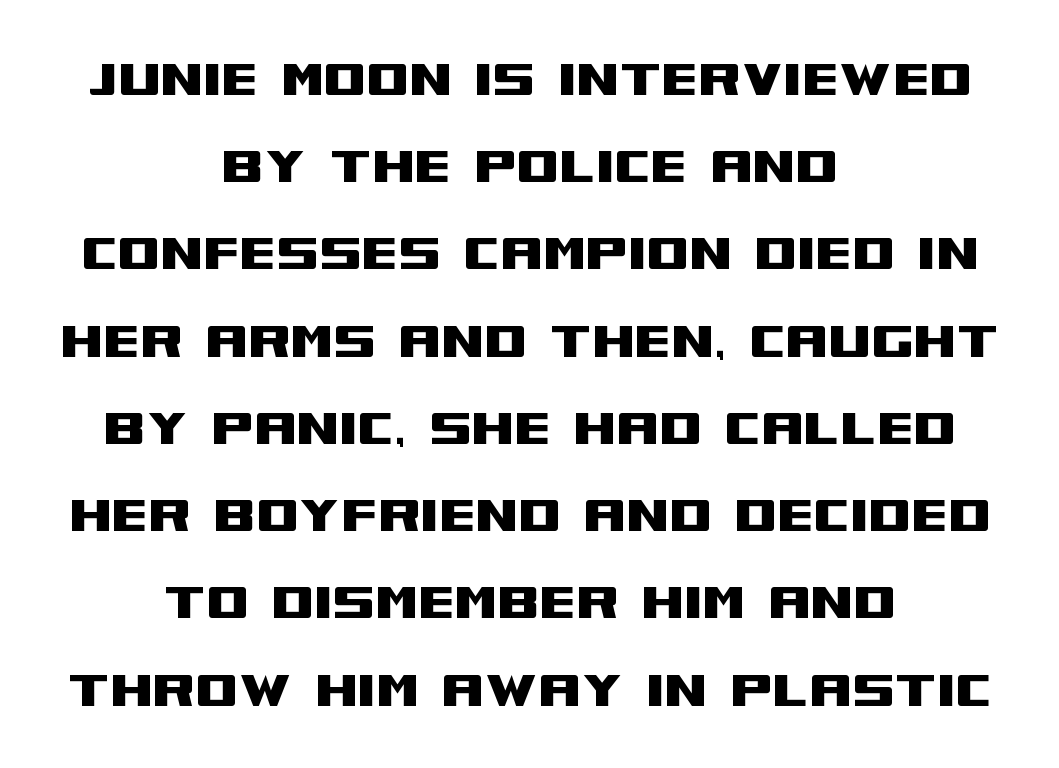
The image shows 61 px wide sans-serif type, upright; set centered, normal line spacing (1.43x), normal letter spacing, not underlined; medium stroke contrast and a large x-height.
